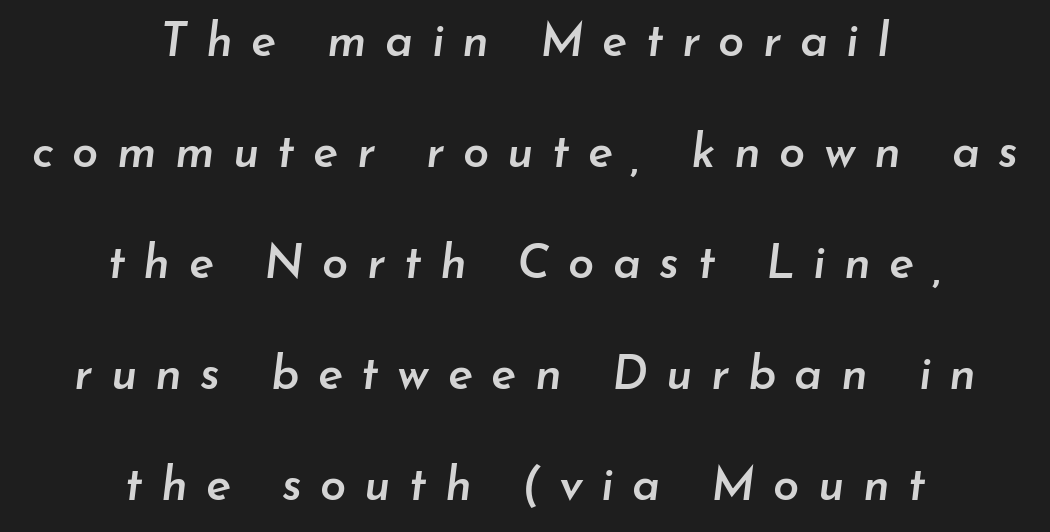
The image shows 47 px semibold type, italic (leaning right); set centered, loose line spacing (2.36x), unusually wide letter spacing (+0.39 em), not underlined; low stroke contrast and a small x-height.
